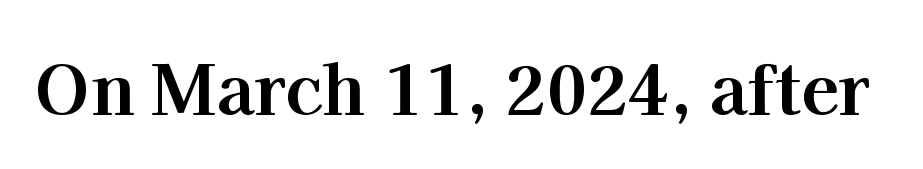
The image shows 69 px bold serif type, upright; set normal letter spacing, not underlined; high stroke contrast and a medium x-height.
